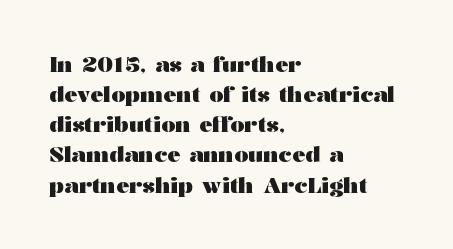
{"italic": "no", "bold": "yes", "underline": "no", "align": "left", "line_spacing": "normal", "line_spacing_ratio": 1.37, "letter_spacing": "normal", "letter_spacing_em": 0.0, "glyph_px": 22}
